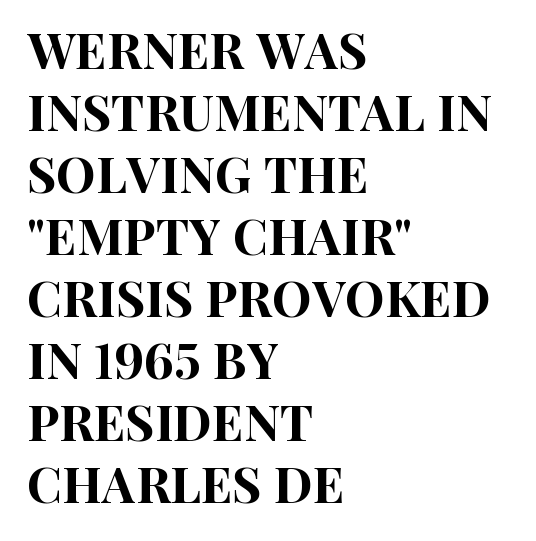
Q: Is the text italic (slanted)? A: No, it is upright.
Q: Is the typeface a serif or a sans-serif typeface? A: Sans-serif.
Q: Is the text underlined? A: No.
Q: How is the paragraph aligned? A: Left-aligned.
Q: Is the spacing between letters normal or unusually wide? A: Normal.
Q: Width (condensed, normal, or wide)? A: Condensed.
Q: Stroke contrast? A: High.
Q: x-height? A: Large.
Q: Monospaced? A: No.
